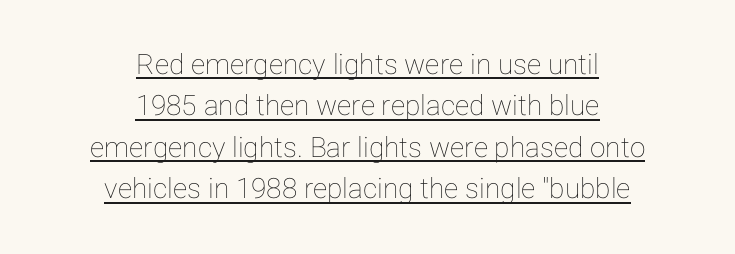
{"italic": "no", "width": "normal", "stroke_contrast": "low", "x_height": "medium", "monospaced": "no", "underline": "yes", "align": "center", "line_spacing": "normal", "line_spacing_ratio": 1.48, "letter_spacing": "normal", "letter_spacing_em": 0.0, "glyph_px": 28}
